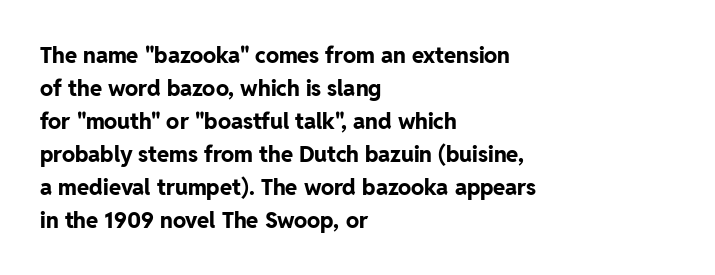
{"italic": "no", "bold": "yes", "underline": "no", "align": "left", "line_spacing": "normal", "line_spacing_ratio": 1.5, "letter_spacing": "normal", "letter_spacing_em": 0.0, "glyph_px": 22}
